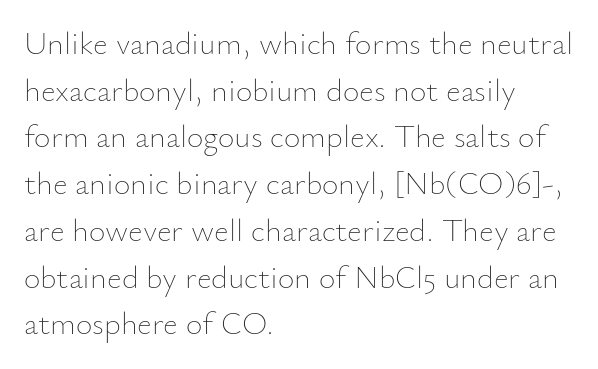
The tracking reads as untouched default to a designer's eye. The typeface has the unassuming heft of standard copy or less. You could not count columns in this text — the font is proportionally spaced. Leftover space on each line is placed entirely after the last word.
